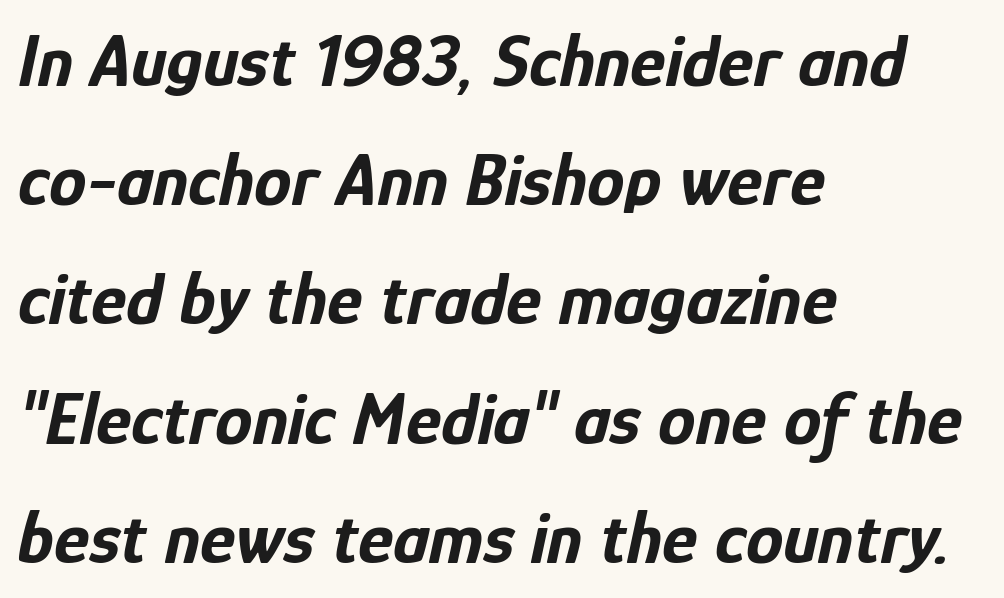
{"italic": "yes", "lean": "right", "slant_degrees": 12, "bold": "yes", "weight": "bold", "width": "condensed", "stroke_contrast": "low", "x_height": "medium", "monospaced": "no", "underline": "no", "align": "left", "line_spacing": "normal", "line_spacing_ratio": 1.59, "letter_spacing": "normal", "letter_spacing_em": 0.0, "glyph_px": 75}
